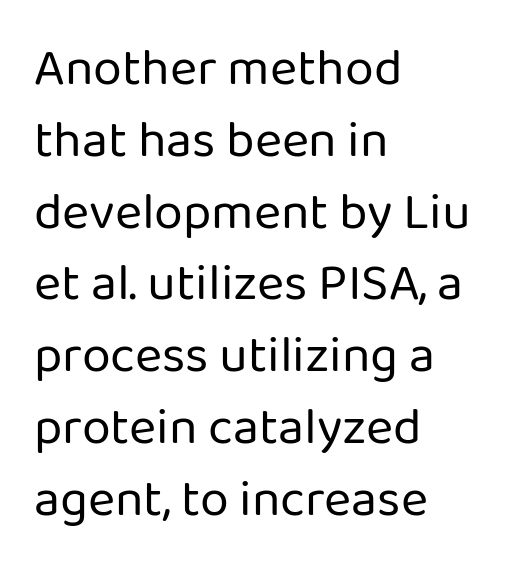
The image shows 52 px regular-weight sans-serif type, upright; set left-aligned, normal line spacing (1.38x), normal letter spacing, not underlined; low stroke contrast and a medium x-height.
